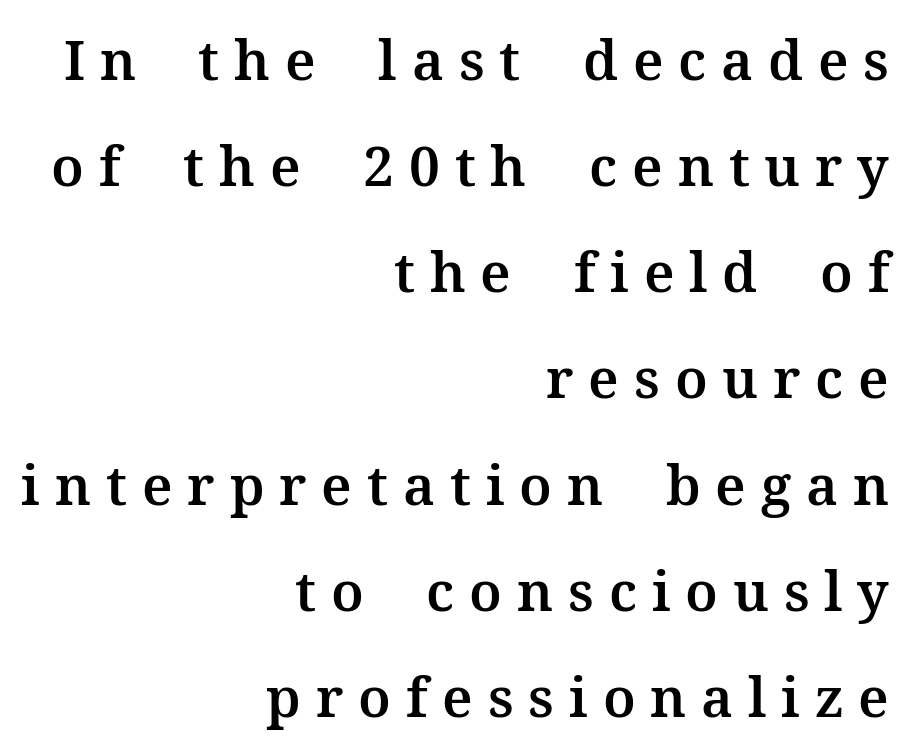
{"serif": "yes", "italic": "no", "width": "normal", "stroke_contrast": "medium", "x_height": "medium", "monospaced": "no", "underline": "no", "align": "right", "line_spacing": "loose", "line_spacing_ratio": 1.93, "letter_spacing": "wide", "letter_spacing_em": 0.27, "glyph_px": 55}
